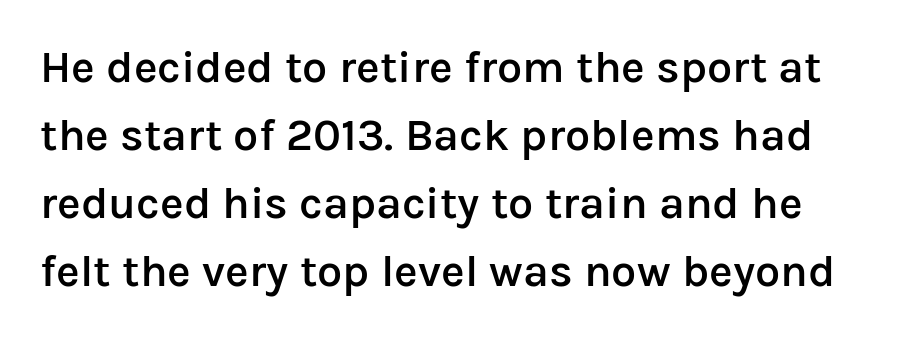
{"serif": "no", "italic": "no", "bold": "semi", "weight": "semibold", "width": "normal", "stroke_contrast": "low", "x_height": "medium", "monospaced": "no", "underline": "no", "line_spacing": "normal", "line_spacing_ratio": 1.51, "letter_spacing": "normal", "letter_spacing_em": 0.0, "glyph_px": 45}
